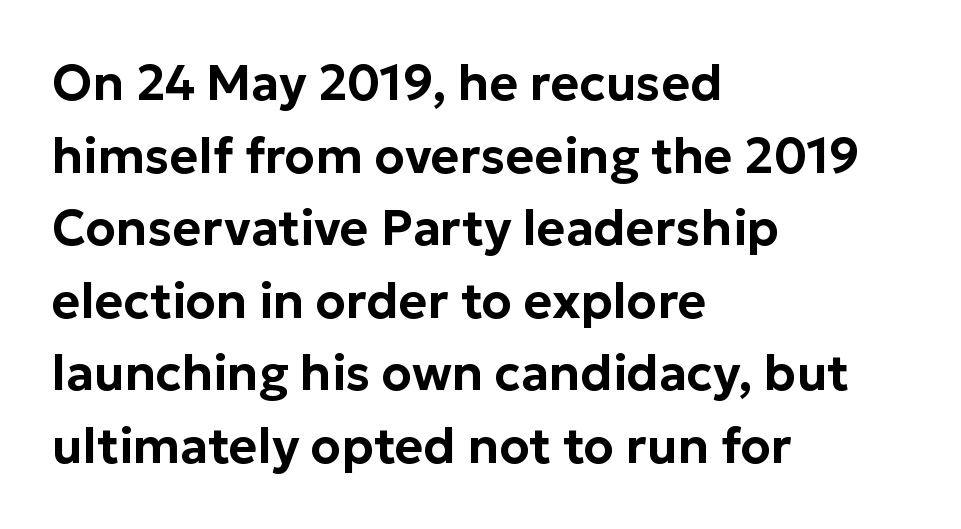
The type sits square on the baseline with zero lean. This rendering features lettering with no underline. The type is set solid horizontally, with unmodified tracking. Each letter keeps its own natural width here, so spacing adapts to shape.
